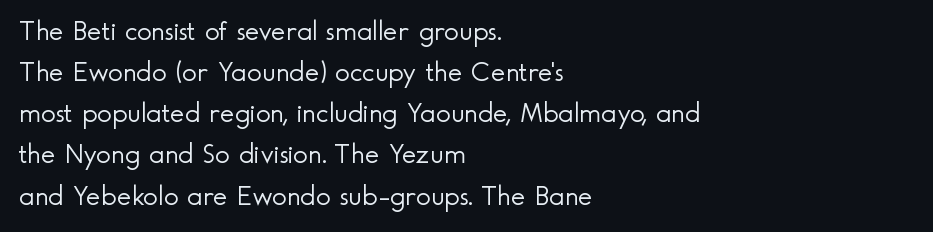
{"serif": "no", "italic": "no", "bold": "no", "weight": "light", "width": "normal", "x_height": "small", "monospaced": "no", "underline": "no", "align": "left", "line_spacing": "normal", "line_spacing_ratio": 1.47, "letter_spacing": "normal", "letter_spacing_em": 0.0, "glyph_px": 28}
